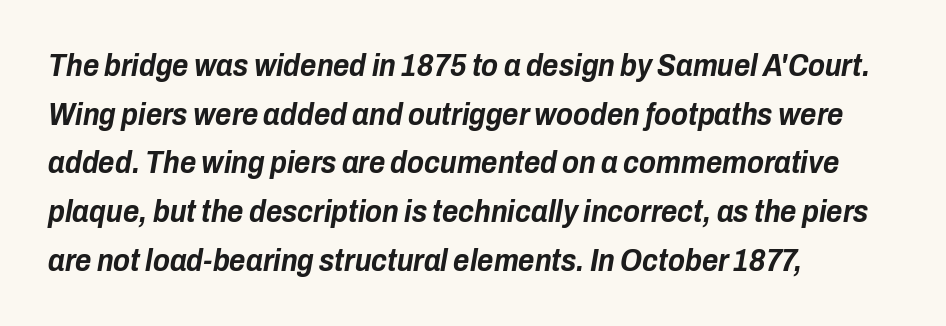
Q: Is the text bold? A: Yes.
Q: Is the text italic (slanted)? A: Yes, it leans right by about 10 degrees.
Q: Is the text underlined? A: No.
Q: How is the paragraph aligned? A: Left-aligned.
Q: Is the spacing between letters normal or unusually wide? A: Normal.
Q: Is the spacing between lines tight, normal or loose? A: Normal.
Q: Width (condensed, normal, or wide)? A: Condensed.
Q: Stroke contrast? A: Low.
Q: x-height? A: Medium.
Q: Monospaced? A: No.
